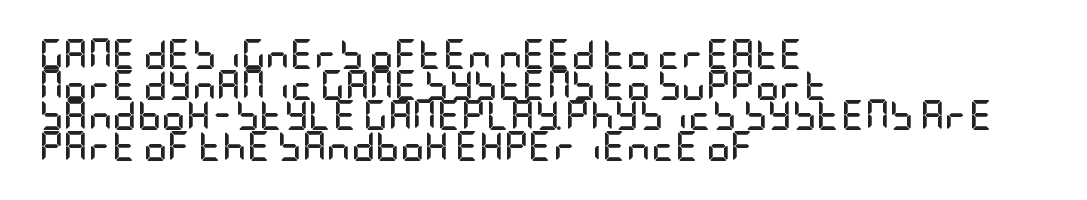
Letter spacing: default. The font is running at its bold setting. Unlike italic type, these characters show no tilt at all. Has an underline been added? It has not. Quick note: interline space is minimal.
